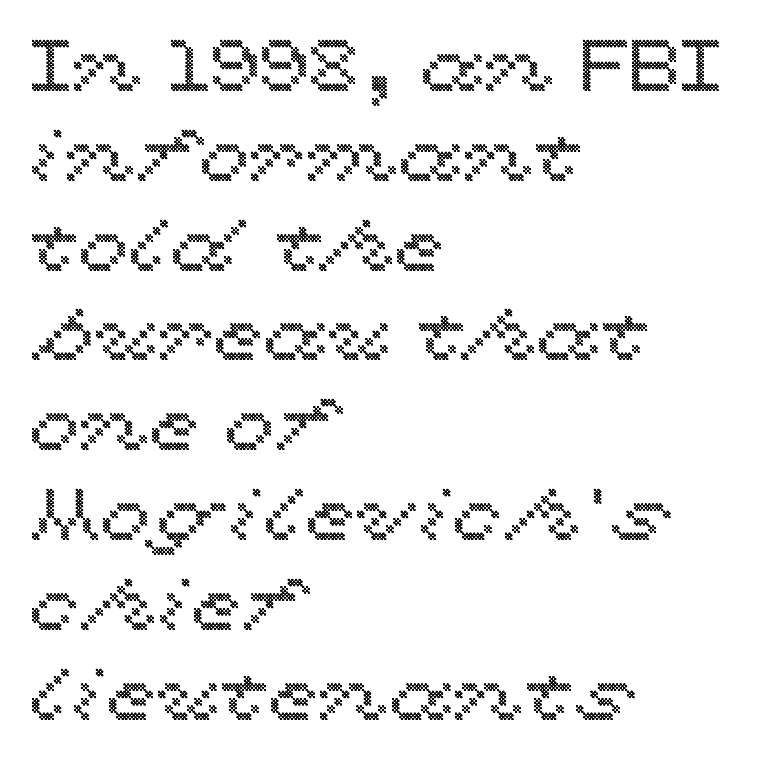
{"width": "wide", "x_height": "medium", "monospaced": "no", "underline": "no", "align": "left", "line_spacing_ratio": 1.23, "letter_spacing": "normal", "letter_spacing_em": 0.0, "glyph_px": 73}
